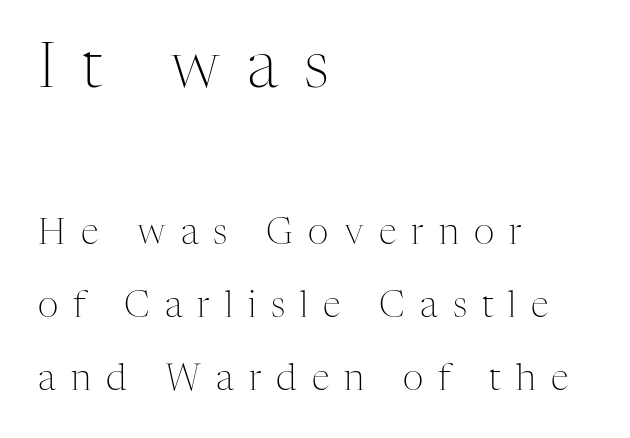
The image shows 63 px light serif type, upright; set left-aligned, loose line spacing (2.03x), unusually wide letter spacing (+0.42 em), not underlined; the first (top) block is 1.75x larger; medium stroke contrast and a medium x-height.
